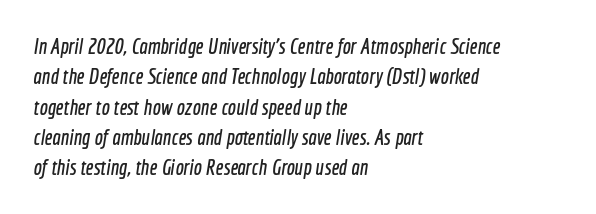
Q: Is the text underlined? A: No.
Q: How is the paragraph aligned? A: Left-aligned.
Q: Is the spacing between letters normal or unusually wide? A: Normal.
Q: Is the spacing between lines tight, normal or loose? A: Normal.
